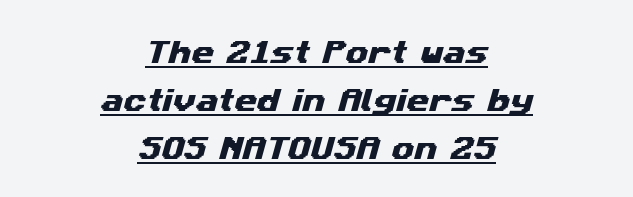
Q: Is the text underlined? A: Yes.
Q: How is the paragraph aligned? A: Centered.
Q: Is the spacing between letters normal or unusually wide? A: Normal.
